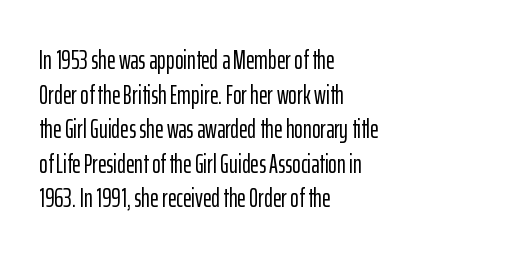
{"italic": "no", "underline": "no", "align": "left", "line_spacing": "normal", "line_spacing_ratio": 1.33, "letter_spacing": "normal", "letter_spacing_em": 0.0, "glyph_px": 26}
